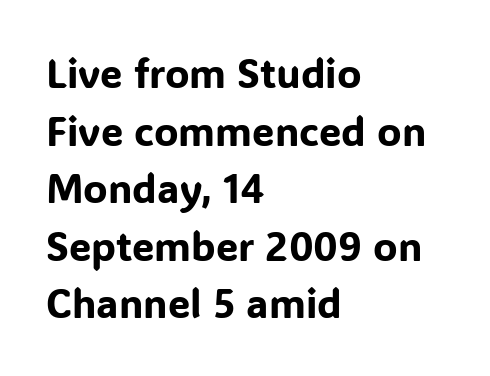
{"serif": "no", "italic": "no", "width": "normal", "stroke_contrast": "low", "x_height": "medium", "monospaced": "no", "underline": "no", "align": "left", "line_spacing": "normal", "line_spacing_ratio": 1.44, "letter_spacing": "normal", "letter_spacing_em": 0.0, "glyph_px": 40}
